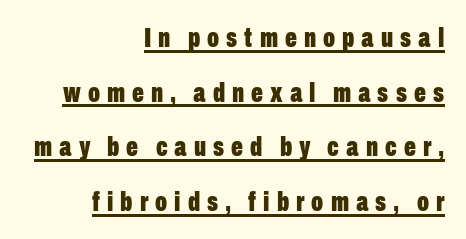
Emphasis by weight is at full strength: bold. The line-height multiplier appears high, well above default. Nope, no serifs anywhere on these letters. Do the characters align in a grid? No, the font is proportional. Italic: no, the glyphs are upright roman.
